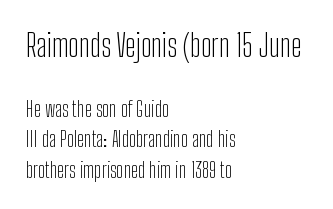
Q: Is the text bold? A: No.
Q: Is the text italic (slanted)? A: No, it is upright.
Q: Is the typeface a serif or a sans-serif typeface? A: Sans-serif.
Q: Is the text underlined? A: No.
Q: How is the paragraph aligned? A: Left-aligned.
Q: Is the spacing between letters normal or unusually wide? A: Normal.
Q: Is the spacing between lines tight, normal or loose? A: Normal.
Q: Which block of text is set in a larger size, the first (top) or the second (bottom)? A: The first (top) one.
Q: Width (condensed, normal, or wide)? A: Condensed.
Q: Stroke contrast? A: Low.
Q: x-height? A: Medium.
Q: Monospaced? A: No.
